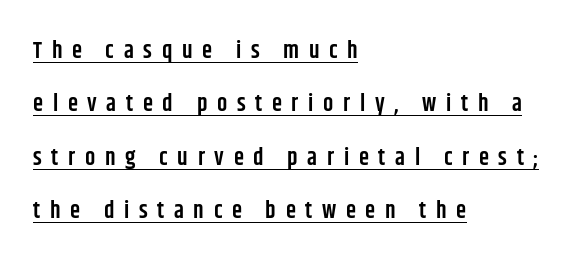
The image shows 23 px text type, upright; set left-aligned, loose line spacing (2.32x), unusually wide letter spacing (+0.42 em), underlined.
